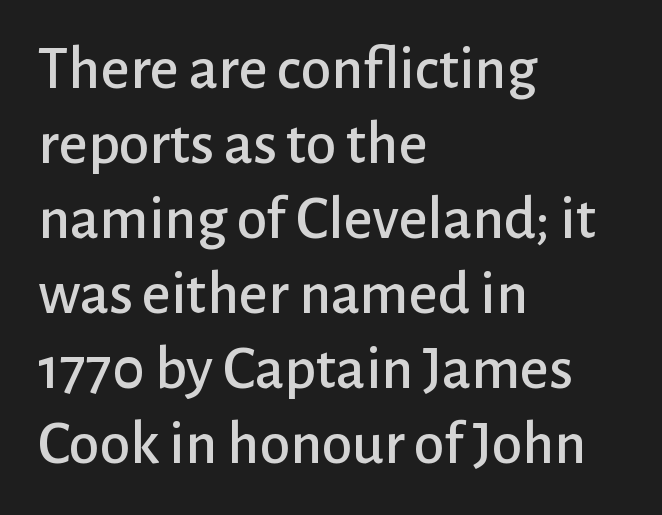
Students, note that the glyphs here touch the page at normal intervals. Only glyphs here, with clear space below each row. A sans-serif font was chosen for this passage. The axis of the letterforms is exactly vertical. Layout note: lines flush left.
